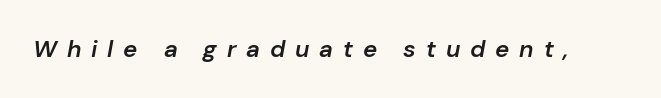
Tracking here is generous; glyphs stand well apart from one another. The zone under the glyphs is completely vacant. The rendering uses a semibold face; strokes are thickened but not to full bold. Tall strokes in this sample are angled rather than plumb.
